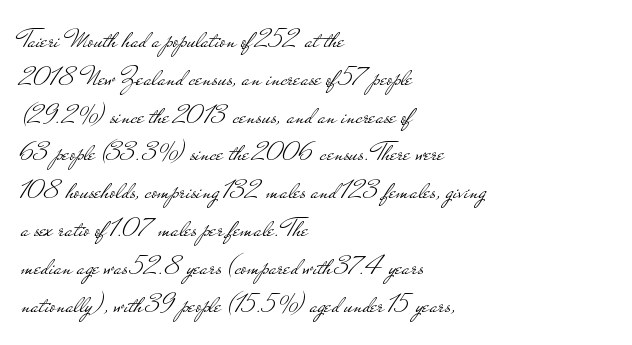
{"serif": "no", "bold": "no", "weight": "light", "width": "wide", "stroke_contrast": "low", "x_height": "small", "monospaced": "no", "underline": "no", "align": "left", "line_spacing": "normal", "line_spacing_ratio": 1.35, "letter_spacing": "normal", "letter_spacing_em": 0.0, "glyph_px": 28}
